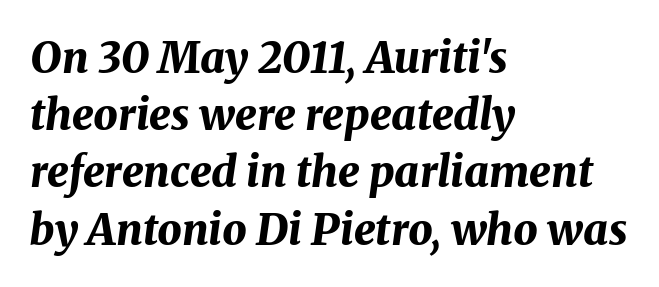
The image shows 43 px bold type, italic (leaning right); set left-aligned, normal line spacing (1.33x), normal letter spacing, not underlined; medium stroke contrast and a medium x-height.
